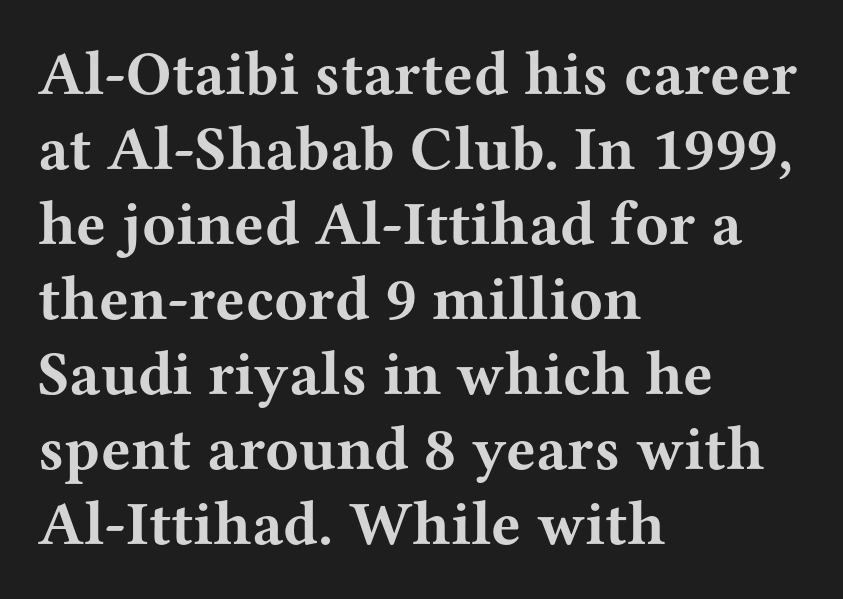
The image shows 62 px bold, wide serif type, upright; set left-aligned, line spacing 1.21x, normal letter spacing, not underlined; medium stroke contrast and a medium x-height.
